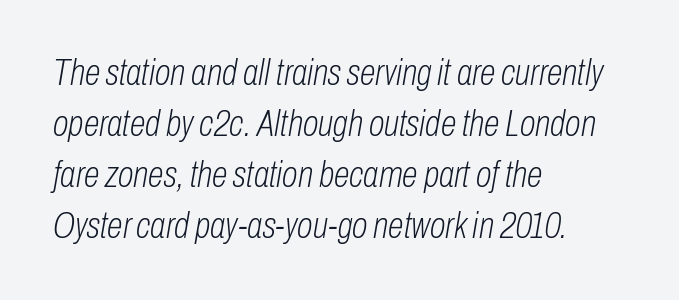
{"italic": "yes", "lean": "right", "slant_degrees": 10, "bold": "no", "weight": "light", "width": "condensed", "stroke_contrast": "low", "x_height": "medium", "monospaced": "no", "underline": "no", "align": "left", "line_spacing": "normal", "line_spacing_ratio": 1.42, "letter_spacing": "normal", "letter_spacing_em": 0.0, "glyph_px": 36}
